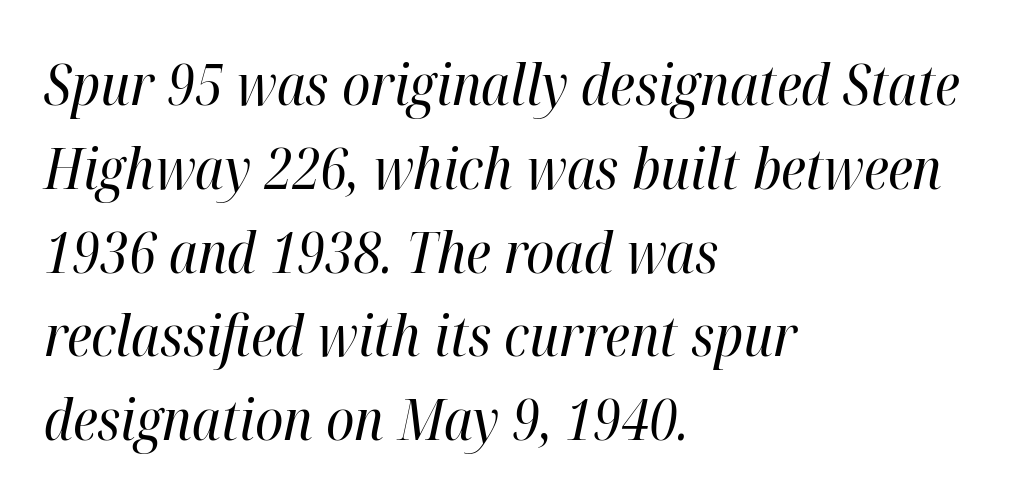
The image shows 57 px regular-weight, condensed type, italic (leaning right); set left-aligned, normal line spacing (1.47x), normal letter spacing, not underlined; high stroke contrast and a medium x-height.
